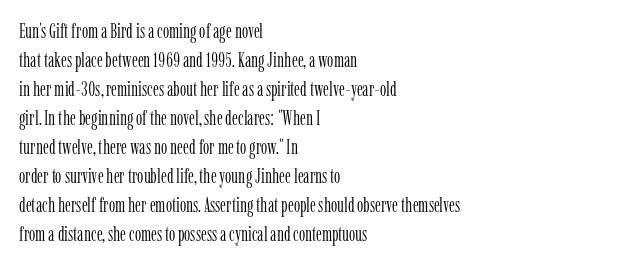
The image shows 20 px text type, upright; set left-aligned, normal line spacing (1.45x), normal letter spacing, not underlined.
